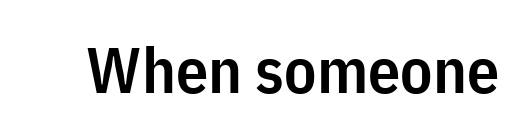
The image shows 64 px semibold, condensed sans-serif type, upright; set normal letter spacing, not underlined; low stroke contrast and a medium x-height.
